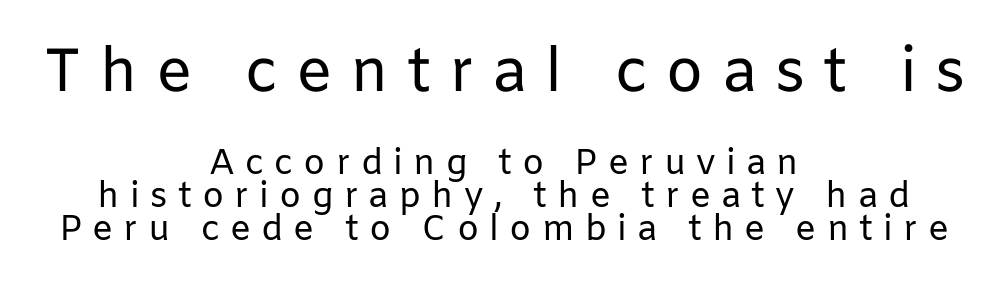
Q: Is the text bold? A: No.
Q: Is the text italic (slanted)? A: No, it is upright.
Q: Is the typeface a serif or a sans-serif typeface? A: Sans-serif.
Q: Is the text underlined? A: No.
Q: How is the paragraph aligned? A: Centered.
Q: Is the spacing between letters normal or unusually wide? A: Unusually wide.
Q: Is the spacing between lines tight, normal or loose? A: Tight.
Q: Which block of text is set in a larger size, the first (top) or the second (bottom)? A: The first (top) one.
Q: Width (condensed, normal, or wide)? A: Normal.
Q: Stroke contrast? A: Low.
Q: x-height? A: Medium.
Q: Monospaced? A: No.
